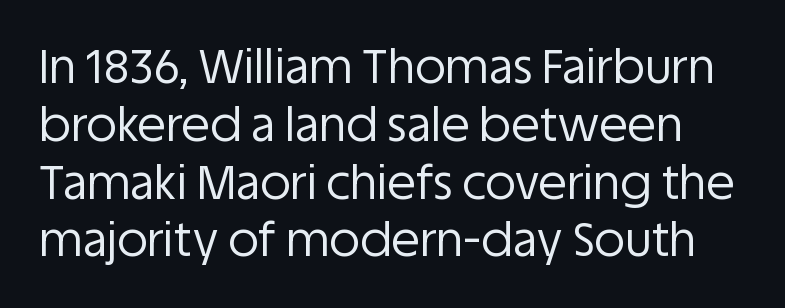
Q: Is the text bold? A: No.
Q: Is the text italic (slanted)? A: No, it is upright.
Q: Is the typeface a serif or a sans-serif typeface? A: Sans-serif.
Q: Is the text underlined? A: No.
Q: Is the spacing between letters normal or unusually wide? A: Normal.
Q: Width (condensed, normal, or wide)? A: Normal.
Q: Stroke contrast? A: Low.
Q: x-height? A: Large.
Q: Monospaced? A: No.
